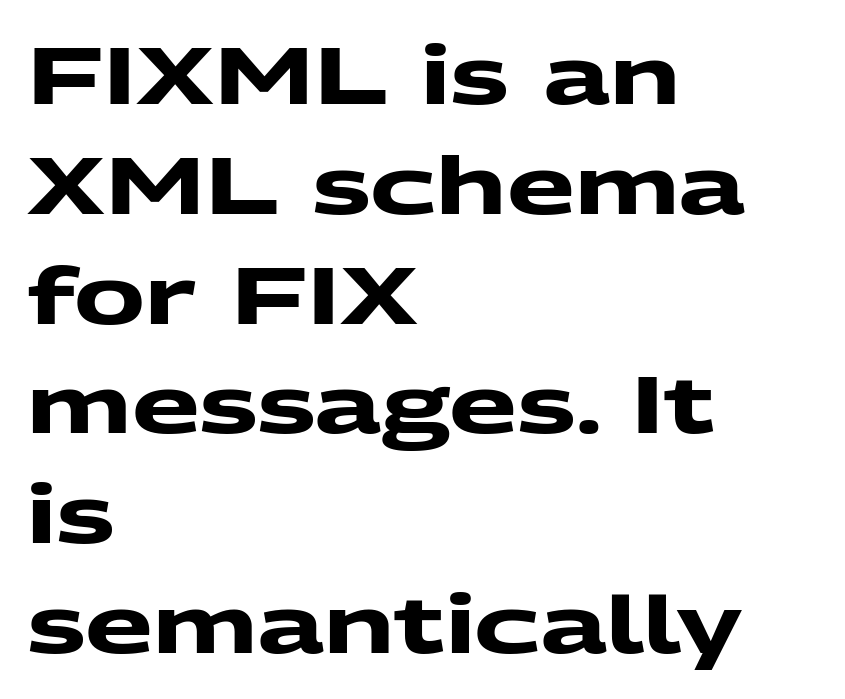
Q: Is the text bold? A: Yes.
Q: Is the typeface a serif or a sans-serif typeface? A: Sans-serif.
Q: Is the text underlined? A: No.
Q: How is the paragraph aligned? A: Left-aligned.
Q: Is the spacing between letters normal or unusually wide? A: Normal.
Q: Is the spacing between lines tight, normal or loose? A: Normal.
Q: Width (condensed, normal, or wide)? A: Wide.
Q: Stroke contrast? A: Medium.
Q: x-height? A: Medium.
Q: Monospaced? A: No.
